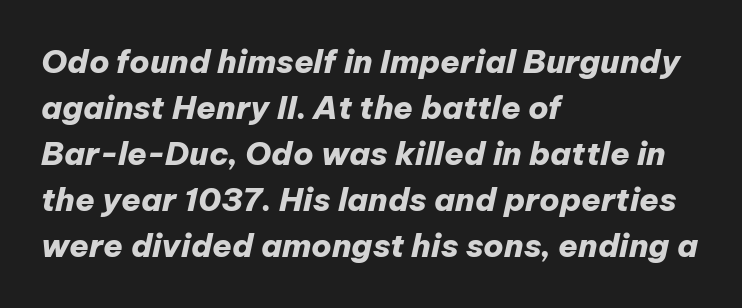
Short and long lines alike share a common starting point at left. In terms of letterspacing, this is plain default setting. The block of text has a typical density, with ordinary space between rows. The letters advance in unequal steps, a hallmark of proportional type.
